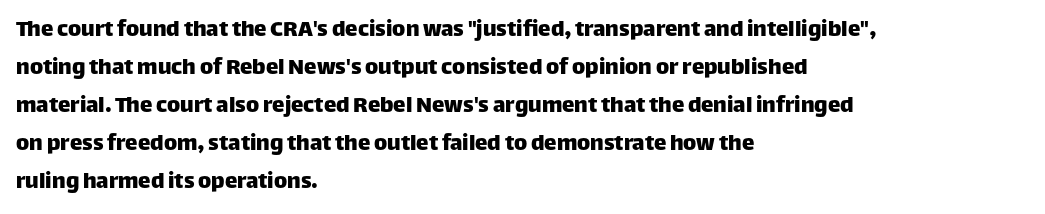
Plain, unruled lines of type. Each word holds together tightly as a unit, with standard inter-letter gaps. Every row of glyphs begins at an identical x-position on the left. Leading matches the norm, producing a regular column.
